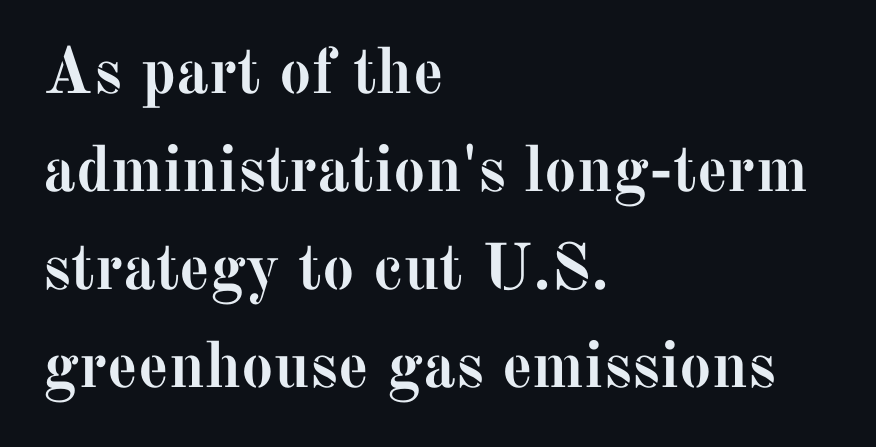
You could not count columns in this text — the font is proportionally spaced. You could call the tracking neutral — neither tight nor loose. Tall strokes in this sample are plumb rather than angled. Each new line begins a customary step beneath the previous one.
